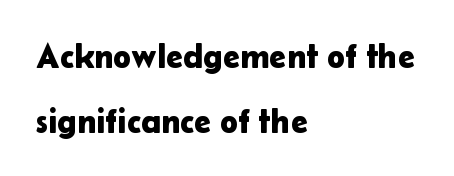
The image shows 34 px sans-serif type, upright; set left-aligned, loose line spacing (1.9x), normal letter spacing, not underlined; low stroke contrast and a medium x-height.
